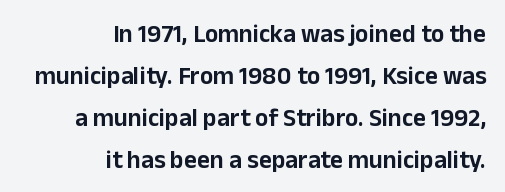
{"italic": "no", "underline": "no", "align": "right", "line_spacing": "normal", "line_spacing_ratio": 1.68, "letter_spacing": "normal", "letter_spacing_em": 0.0, "glyph_px": 25}
